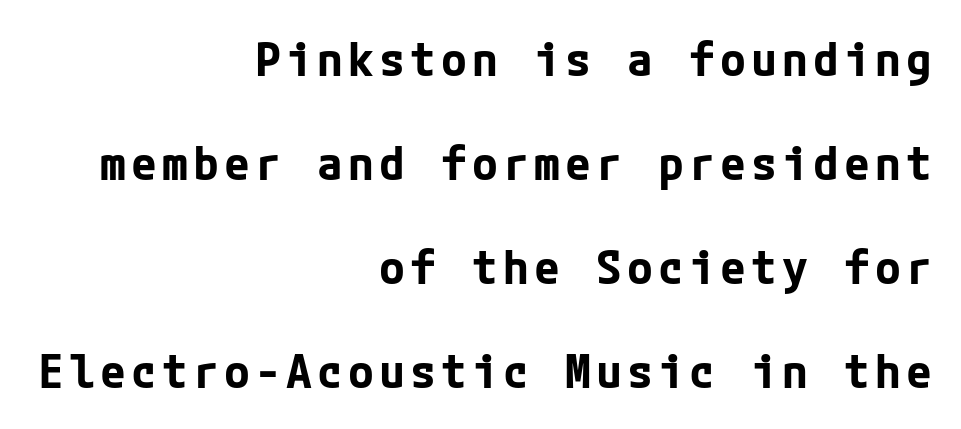
Q: Is the text bold? A: Yes.
Q: Is the text italic (slanted)? A: No, it is upright.
Q: Is the typeface a serif or a sans-serif typeface? A: Sans-serif.
Q: Is the text underlined? A: No.
Q: How is the paragraph aligned? A: Right-aligned.
Q: Is the spacing between lines tight, normal or loose? A: Loose.
Q: Width (condensed, normal, or wide)? A: Normal.
Q: Stroke contrast? A: Low.
Q: x-height? A: Medium.
